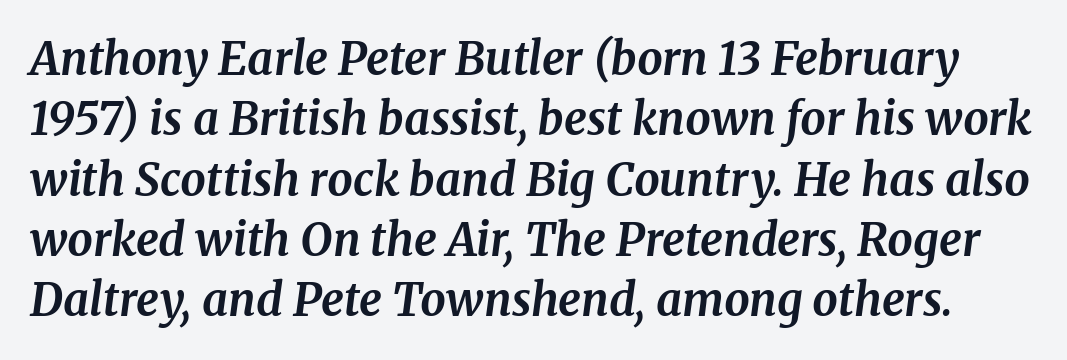
{"serif": "yes", "italic": "yes", "lean": "right", "slant_degrees": 8, "bold": "yes", "weight": "bold", "width": "normal", "stroke_contrast": "medium", "x_height": "medium", "monospaced": "no", "underline": "no", "line_spacing": "normal", "line_spacing_ratio": 1.34, "letter_spacing": "normal", "letter_spacing_em": 0.0, "glyph_px": 45}
